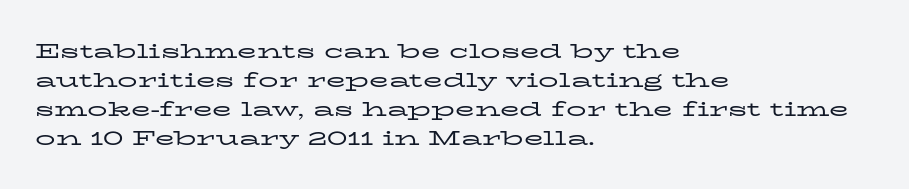
Q: Is the text bold? A: No.
Q: Is the text italic (slanted)? A: No, it is upright.
Q: Is the text underlined? A: No.
Q: How is the paragraph aligned? A: Left-aligned.
Q: Is the spacing between letters normal or unusually wide? A: Normal.
Q: Is the spacing between lines tight, normal or loose? A: Normal.
